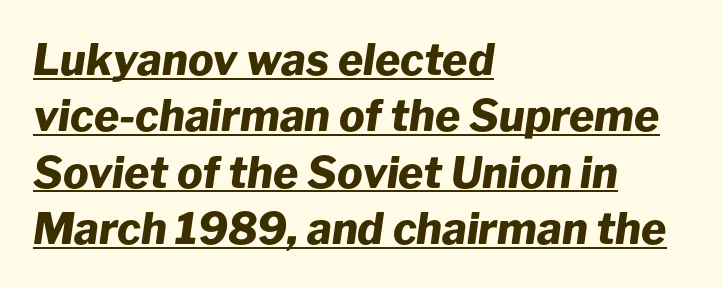
The image shows 43 px heavy type, italic (leaning right); set left-aligned, normal line spacing (1.31x), normal letter spacing, underlined; low stroke contrast and a medium x-height.
